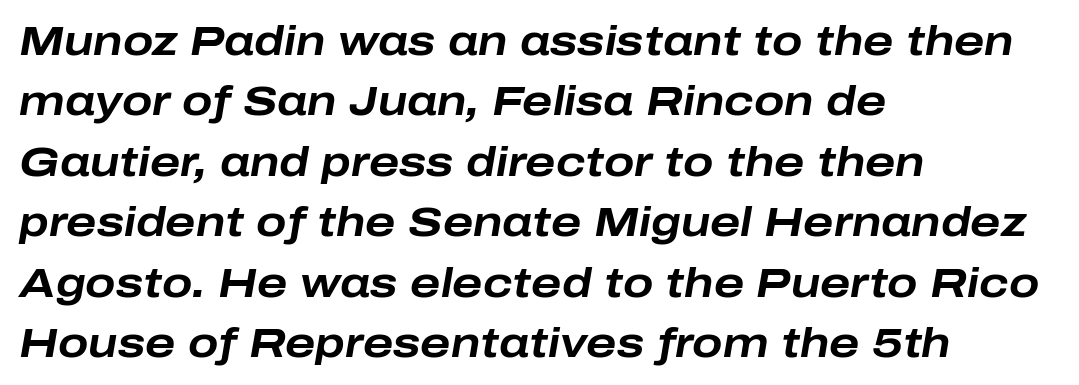
The passage shown has conventional tracking throughout. Slanted lettering throughout. These lines sit exactly where default settings would place them. Clear beneath every line of the passage. Here the designer chose a conventional face with non-uniform glyph widths. Typographic density is high because the face is bold.
